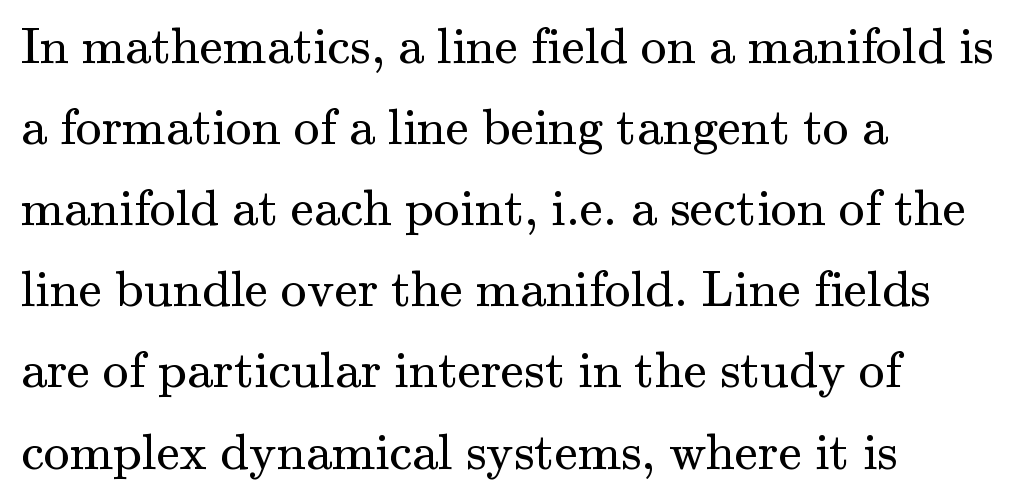
Upright lettering throughout. Inter-character spacing is left at the font's built-in metrics. This rendering uses left alignment, leaving the right contour irregular. The words here are not underlined. This reads as an unemphasized weight, regular at the heaviest. Think of a printed novel: that variable character pitch is what you see here.
